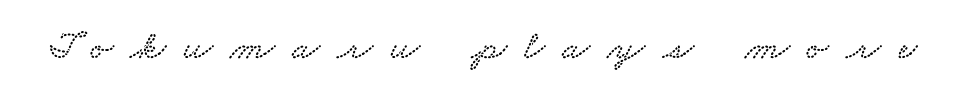
{"serif": "yes", "width": "wide", "stroke_contrast": "low", "x_height": "small", "monospaced": "no", "underline": "no", "letter_spacing": "wide", "letter_spacing_em": 0.42, "glyph_px": 41}
